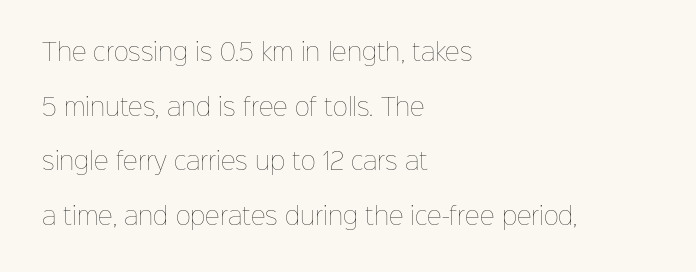
{"italic": "no", "bold": "no", "underline": "no", "align": "left", "line_spacing": "loose", "line_spacing_ratio": 2.37, "letter_spacing": "normal", "letter_spacing_em": 0.0, "glyph_px": 23}
